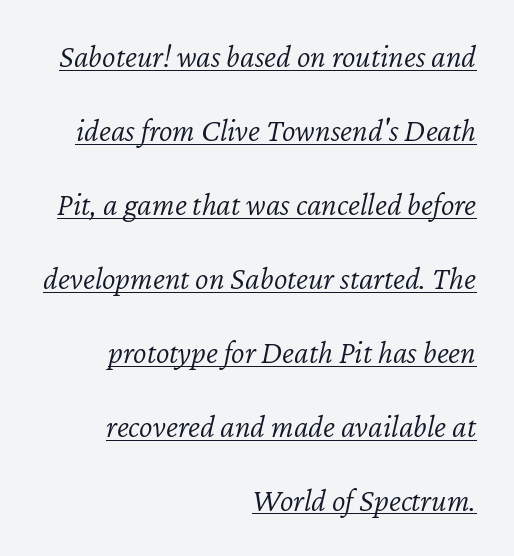
{"italic": "yes", "lean": "right", "slant_degrees": 12, "bold": "no", "weight": "light", "width": "normal", "stroke_contrast": "low", "x_height": "medium", "monospaced": "no", "underline": "yes", "align": "right", "line_spacing": "loose", "line_spacing_ratio": 2.31, "letter_spacing": "normal", "letter_spacing_em": 0.0, "glyph_px": 32}
